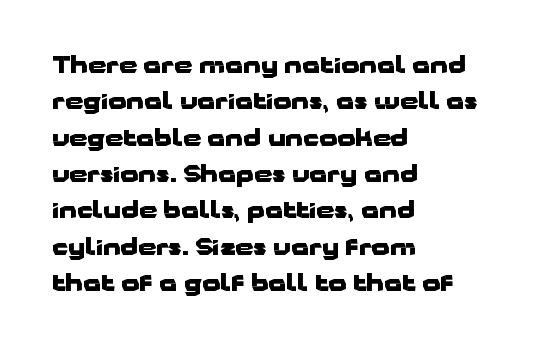
{"italic": "no", "bold": "yes", "underline": "no", "align": "left", "line_spacing": "normal", "line_spacing_ratio": 1.58, "letter_spacing": "normal", "letter_spacing_em": 0.0, "glyph_px": 23}
